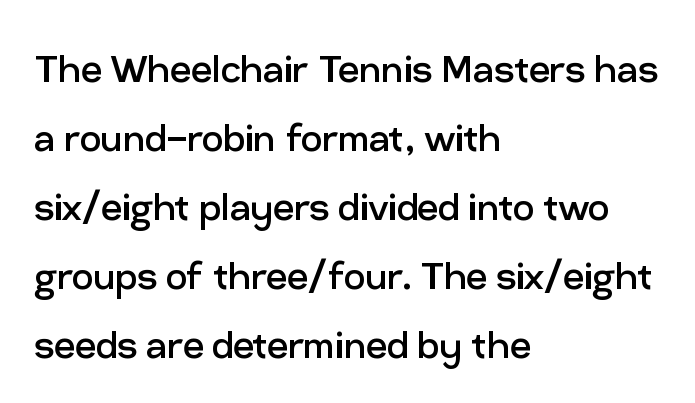
{"serif": "no", "italic": "no", "bold": "no", "weight": "regular", "width": "normal", "stroke_contrast": "low", "x_height": "medium", "monospaced": "no", "underline": "no", "align": "left", "line_spacing": "normal", "line_spacing_ratio": 1.47, "letter_spacing": "normal", "letter_spacing_em": 0.0, "glyph_px": 47}
